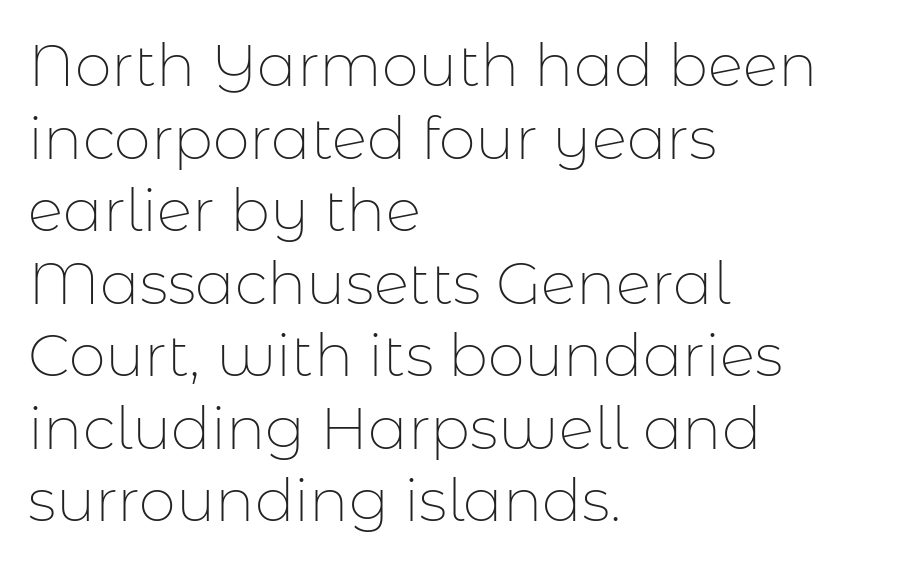
Bold? No — there's no thickening of the strokes. The rendering shows plain stroke endings on the letterforms — a sans-serif design. The passage shown is typed in a proportional face where columns would drift. Tall strokes in this sample are plumb rather than angled. This rendering uses left alignment, leaving the right contour irregular.
